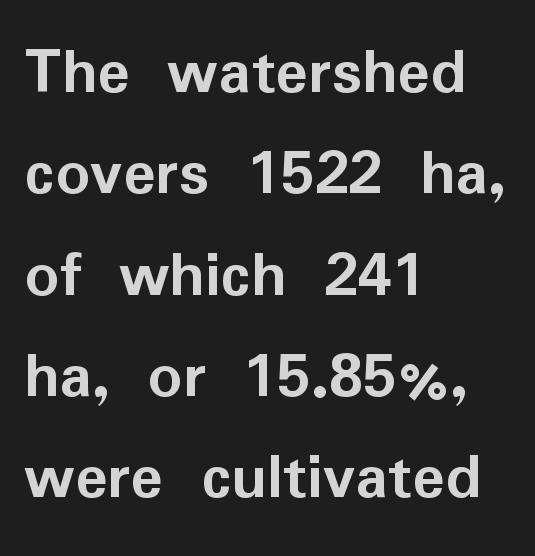
The image shows 68 px semibold sans-serif type, upright; set left-aligned, normal line spacing (1.49x), normal letter spacing, not underlined; low stroke contrast and a medium x-height.
